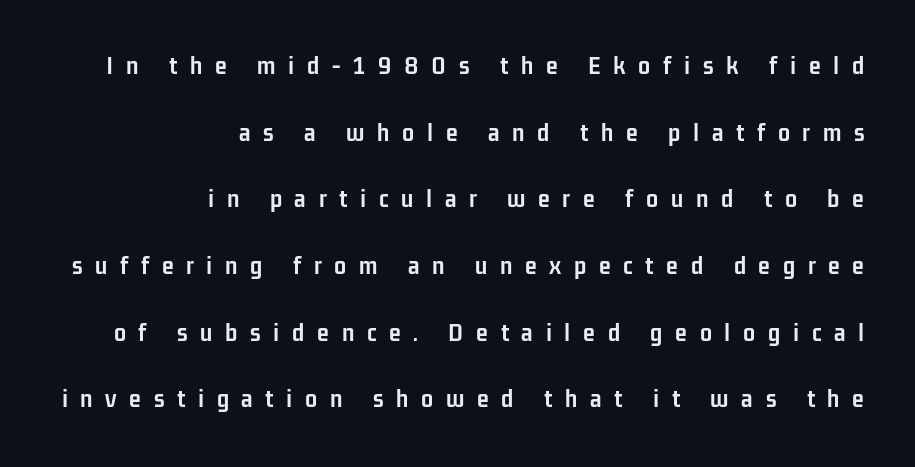
The image shows 27 px bold type, upright; set right-aligned, loose line spacing (2.47x), unusually wide letter spacing (+0.47 em), not underlined.
